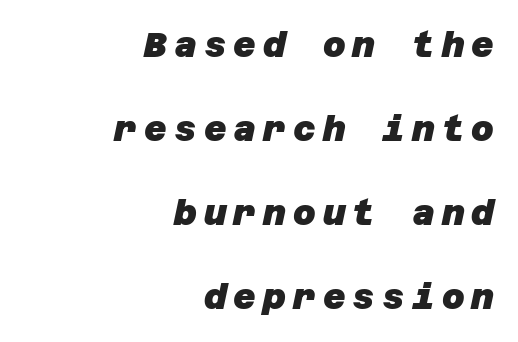
The image shows 35 px heavy sans-serif type; set right-aligned, loose line spacing (2.4x), unusually wide letter spacing (+0.2 em), not underlined; low stroke contrast and a large x-height.
